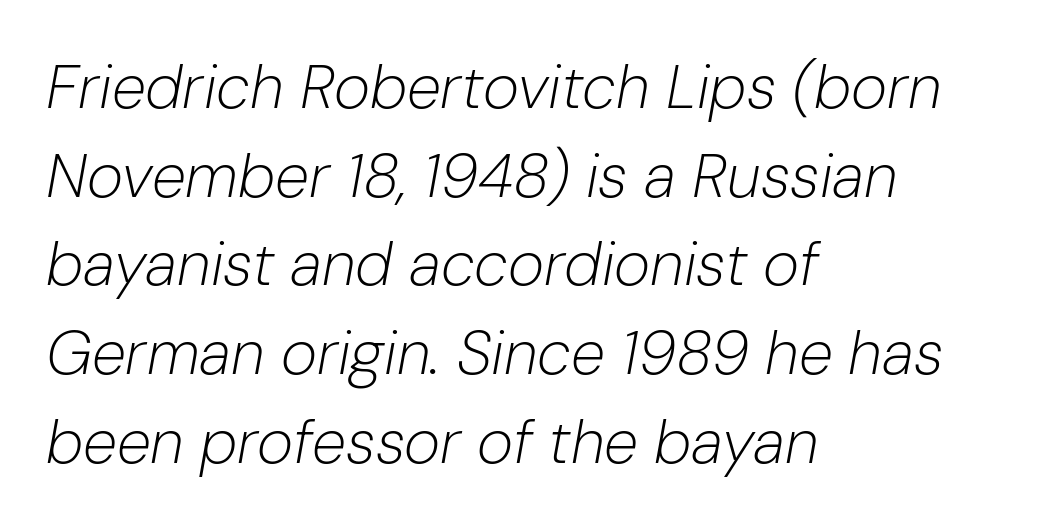
{"italic": "yes", "lean": "right", "slant_degrees": 10, "bold": "no", "weight": "light", "width": "normal", "stroke_contrast": "low", "x_height": "medium", "monospaced": "no", "underline": "no", "align": "left", "line_spacing": "normal", "line_spacing_ratio": 1.43, "letter_spacing": "normal", "letter_spacing_em": 0.0, "glyph_px": 62}
